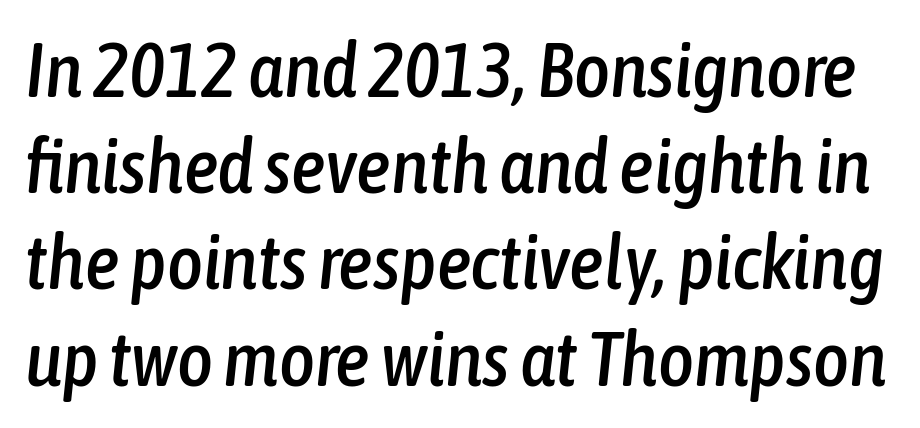
The image shows 77 px condensed type, italic (leaning right); set normal line spacing (1.25x), normal letter spacing, not underlined; low stroke contrast and a medium x-height.
